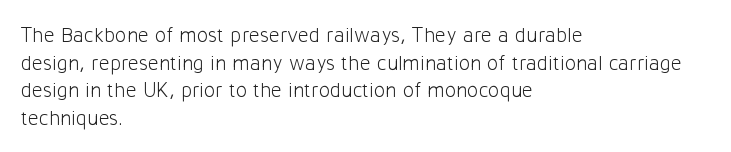
{"italic": "no", "bold": "no", "underline": "no", "align": "left", "line_spacing": "normal", "line_spacing_ratio": 1.32, "letter_spacing": "normal", "letter_spacing_em": 0.0, "glyph_px": 21}
